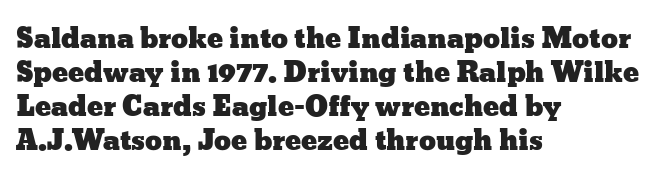
This sample uses plain, unmodified letter spacing. The setting favours the left margin, as ordinary paragraphs usually do. Does the lettering tilt? It doesn't — this is upright. Is there much room between lines? A standard amount, neither cramped nor airy.
